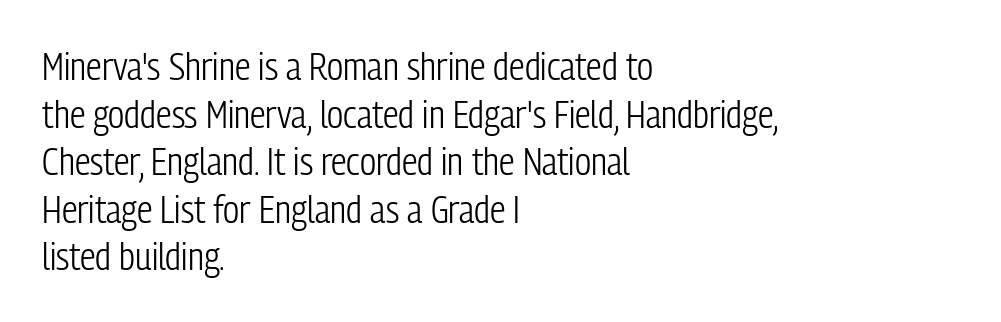
{"serif": "no", "italic": "no", "bold": "no", "weight": "light", "width": "condensed", "stroke_contrast": "low", "x_height": "medium", "monospaced": "no", "underline": "no", "align": "left", "line_spacing_ratio": 1.22, "letter_spacing": "normal", "letter_spacing_em": 0.0, "glyph_px": 39}
